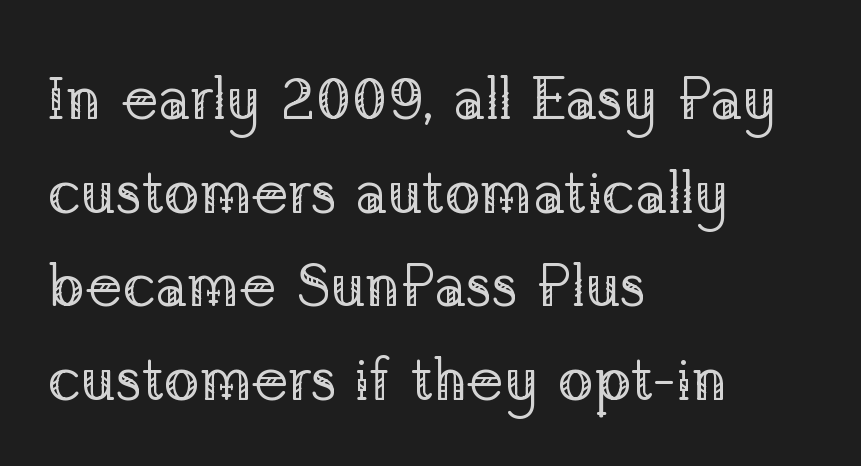
Font category for this specimen: serif. You could call the tracking neutral — neither tight nor loose. Heft: none added — not bold. A bare baseline throughout the passage. The paragraph shown leans on its left margin.
